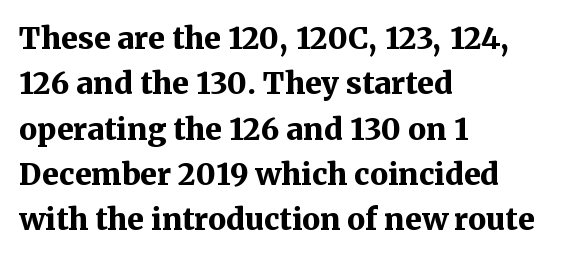
The image shows 30 px bold serif type, upright; set left-aligned, normal line spacing (1.51x), normal letter spacing, not underlined; medium stroke contrast and a medium x-height.
